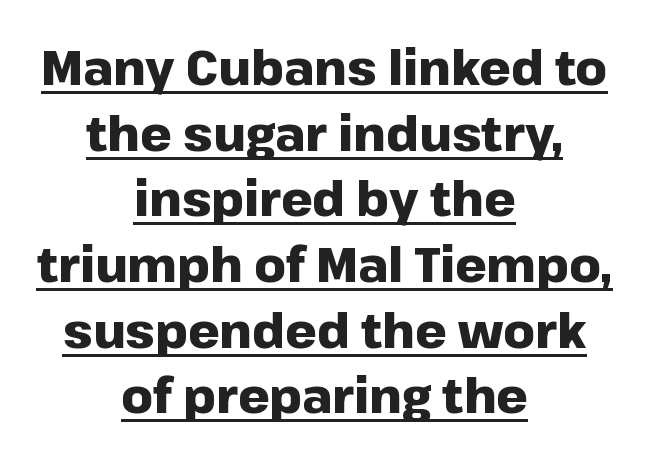
The image shows 49 px heavy sans-serif type, upright; set centered, normal line spacing (1.34x), normal letter spacing, underlined; low stroke contrast and a medium x-height.
